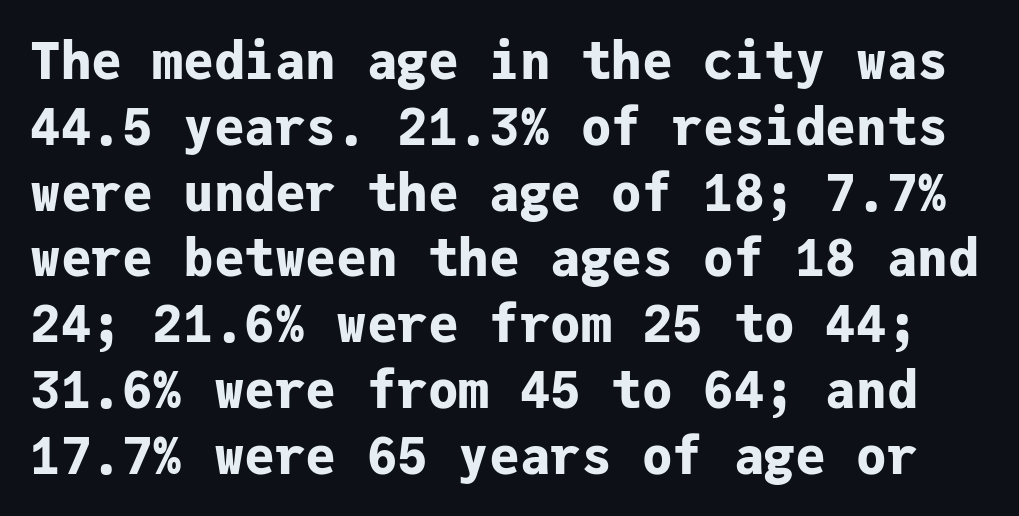
The area under the type is left untouched. Set as a true bold cut, around the 700 mark. Do the characters align in a grid? Yes, the font is monospaced. Vertical strokes here are truly vertical. The passage shown stacks its lines at a standard gap.
